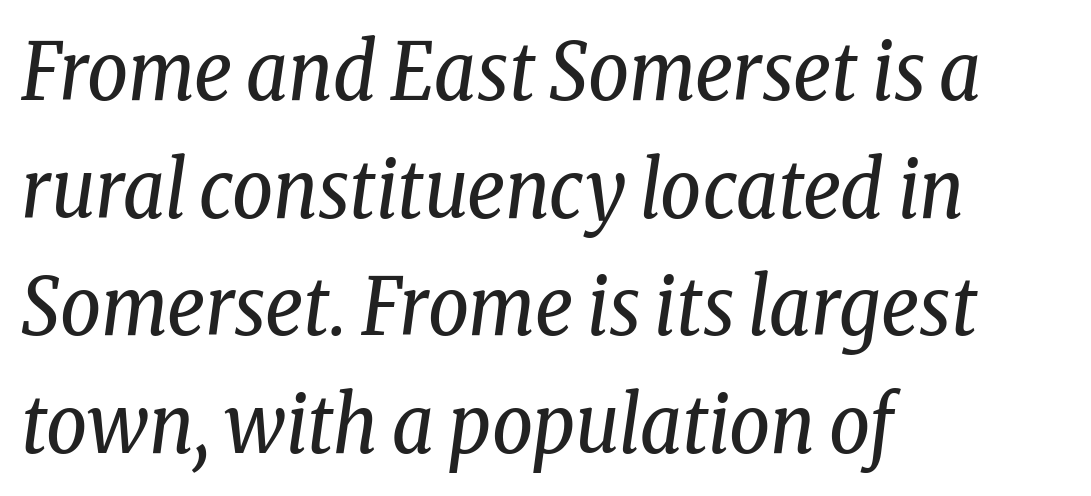
The image shows 80 px regular-weight, condensed serif type, italic (leaning right); set left-aligned, normal line spacing (1.47x), normal letter spacing, not underlined; low stroke contrast and a medium x-height.
